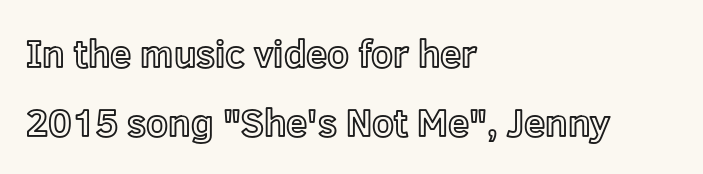
Vertical strokes here are truly vertical. Horizontal alignment here is leftward, the default for most running prose. Varying glyph widths throughout — classic text-font behaviour. Anything drawn beneath the words? Only blank space. This sample uses plain, unmodified letter spacing.
